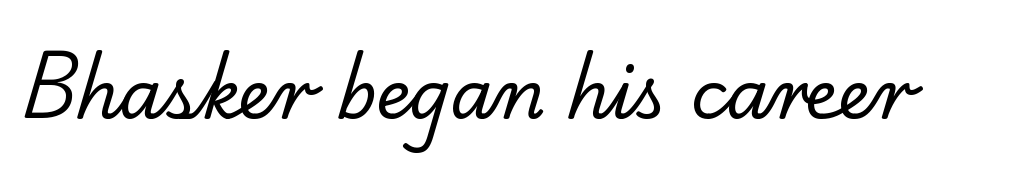
The image shows 68 px regular-weight type; set normal letter spacing, not underlined; low stroke contrast and a small x-height.
